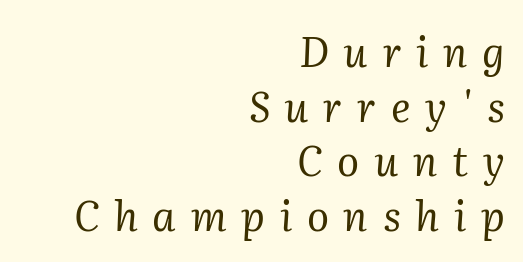
The image shows 41 px regular-weight serif type, italic (leaning right); set right-aligned, normal line spacing (1.33x), unusually wide letter spacing (+0.36 em), not underlined; medium stroke contrast and a medium x-height.
